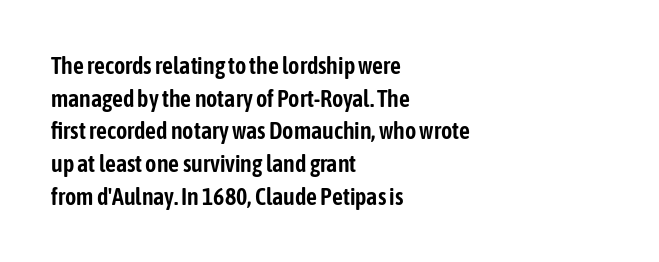
The vertical gap from one line to the next is medium. The rendering keeps characters at their native spacing. The axis of the letterforms is exactly vertical. Bare-footed words on every line. In CSS terms this would be text-align: left.
